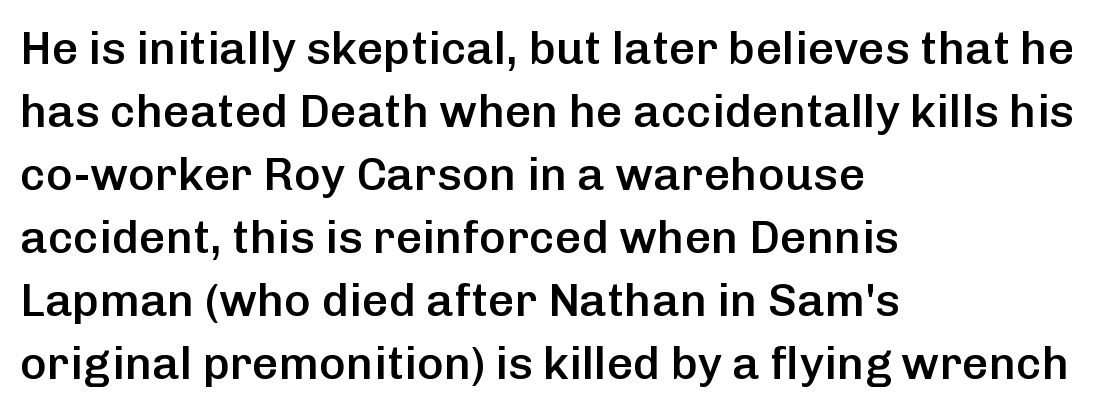
Q: Is the text bold? A: Semi-bold.
Q: Is the text italic (slanted)? A: No, it is upright.
Q: Is the typeface a serif or a sans-serif typeface? A: Sans-serif.
Q: Is the text underlined? A: No.
Q: How is the paragraph aligned? A: Left-aligned.
Q: Is the spacing between letters normal or unusually wide? A: Normal.
Q: Is the spacing between lines tight, normal or loose? A: Normal.
Q: Width (condensed, normal, or wide)? A: Normal.
Q: Stroke contrast? A: Low.
Q: x-height? A: Medium.
Q: Monospaced? A: No.
